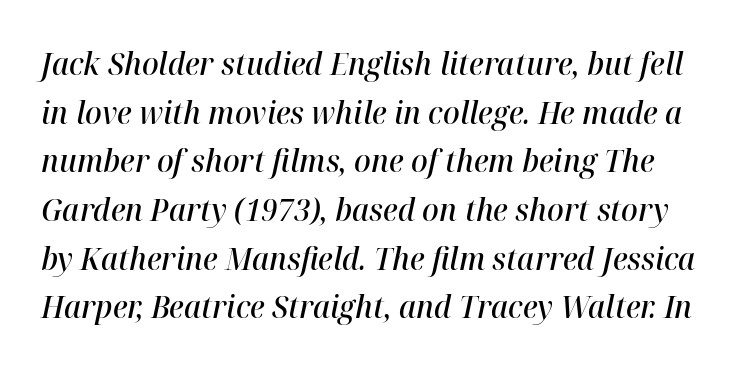
A normal amount of white space separates one row of letters from the next. This is oblique type, the kind used for emphasis or titles. How are the letters spaced? Ordinarily, with no added tracking. Character widths vary here, with narrow letters taking less room than wide ones. Descender tails drop into unmarked territory.
